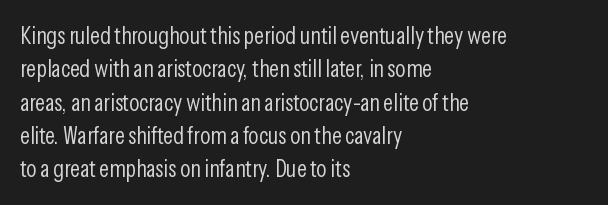
Q: Is the text bold? A: No.
Q: Is the text italic (slanted)? A: No, it is upright.
Q: Is the text underlined? A: No.
Q: How is the paragraph aligned? A: Left-aligned.
Q: Is the spacing between letters normal or unusually wide? A: Normal.
Q: Is the spacing between lines tight, normal or loose? A: Normal.
